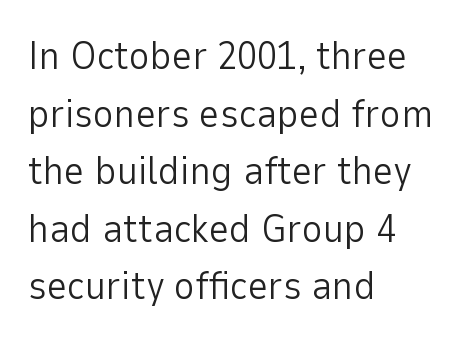
The image shows 40 px light sans-serif type, upright; set left-aligned, normal line spacing (1.44x), normal letter spacing, not underlined; low stroke contrast and a medium x-height.
